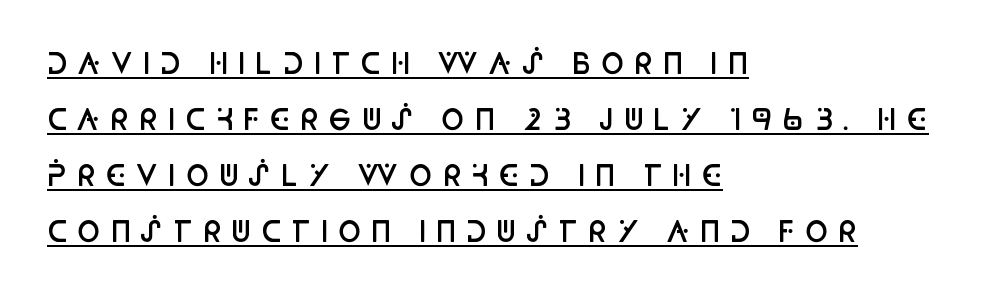
The image shows 28 px semibold, condensed sans-serif type, upright; set left-aligned, loose line spacing (2.0x), unusually wide letter spacing (+0.33 em), underlined; low stroke contrast and a large x-height.
